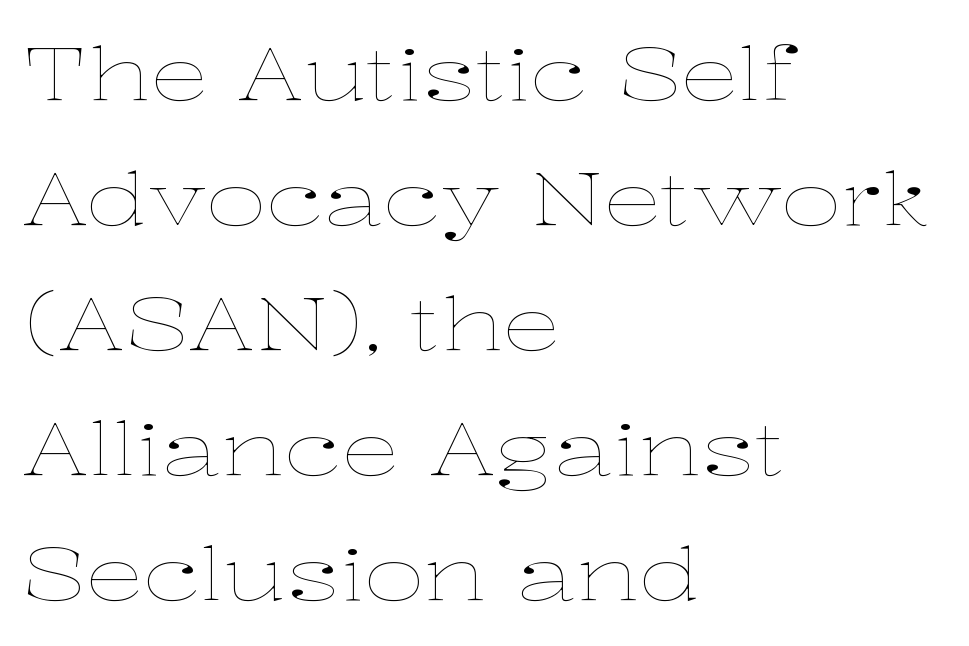
The image shows 74 px thin, wide type, upright; set left-aligned, normal line spacing (1.69x), normal letter spacing, not underlined; low stroke contrast and a medium x-height.
